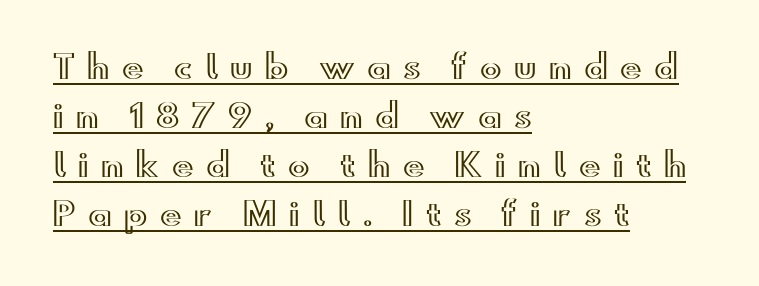
Vertically, the passage feels balanced, rows spaced as you'd expect. Note the varied advance widths — an 'i' is clearly narrower than an 'm'. Check the space under the baseline: a stroke is drawn there. Rendered with straight, roman letterforms. The horizontal fit of the characters is loose and conspicuously gappy. Line beginnings align vertically; line endings do not.
